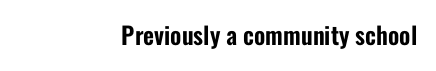
Q: Is the text italic (slanted)? A: No, it is upright.
Q: Is the text underlined? A: No.
Q: How is the paragraph aligned? A: Right-aligned.
Q: Is the spacing between letters normal or unusually wide? A: Normal.
